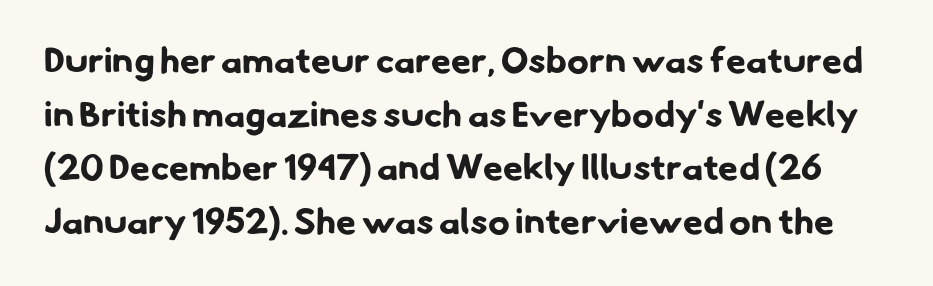
The image shows 36 px bold sans-serif type; set normal line spacing (1.49x), normal letter spacing, not underlined; low stroke contrast and a small x-height.
